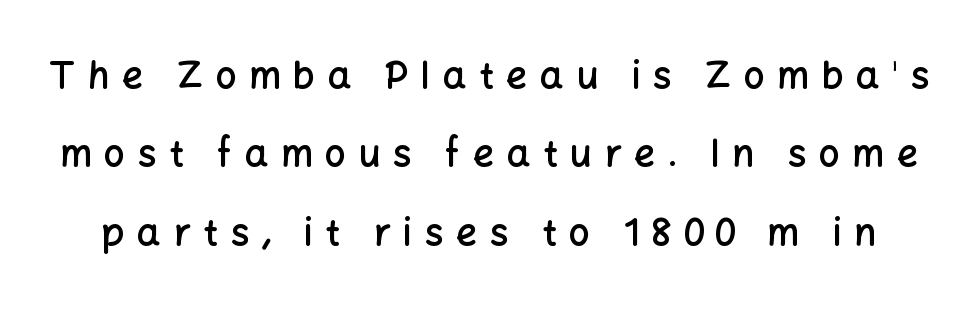
Q: Is the text bold? A: Semi-bold.
Q: Is the text italic (slanted)? A: No, it is upright.
Q: Is the typeface a serif or a sans-serif typeface? A: Sans-serif.
Q: Is the text underlined? A: No.
Q: Is the spacing between letters normal or unusually wide? A: Unusually wide.
Q: Is the spacing between lines tight, normal or loose? A: Loose.
Q: Width (condensed, normal, or wide)? A: Normal.
Q: Stroke contrast? A: Low.
Q: x-height? A: Medium.
Q: Monospaced? A: No.
